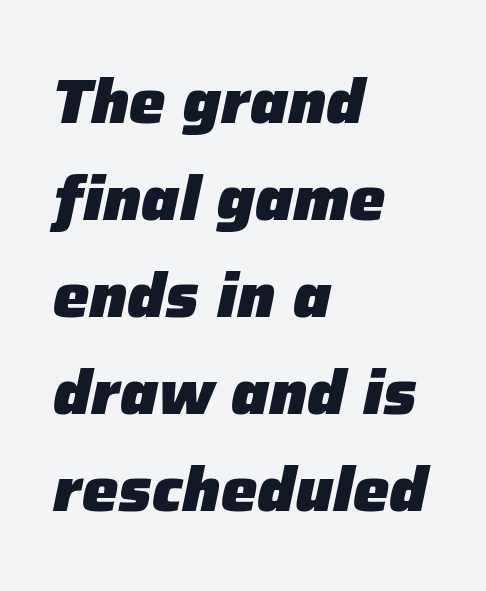
Q: Is the text bold? A: Yes.
Q: Is the text italic (slanted)? A: Yes, it leans right by about 12 degrees.
Q: Is the text underlined? A: No.
Q: How is the paragraph aligned? A: Left-aligned.
Q: Is the spacing between letters normal or unusually wide? A: Normal.
Q: Is the spacing between lines tight, normal or loose? A: Normal.
Q: Width (condensed, normal, or wide)? A: Normal.
Q: Stroke contrast? A: Low.
Q: x-height? A: Medium.
Q: Monospaced? A: No.
